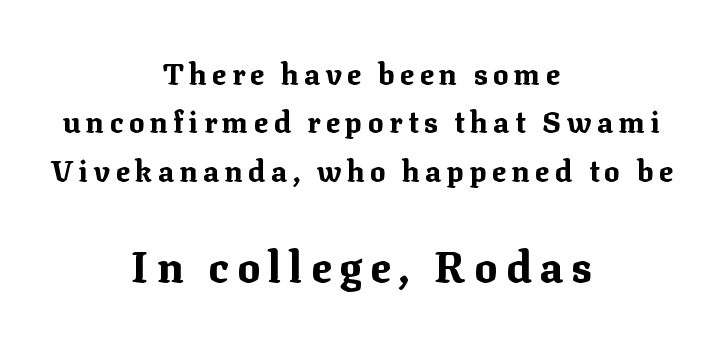
The image shows 43 px bold serif type, upright; set centered, normal line spacing (1.67x), not underlined; the second (bottom) block is 1.48x larger; medium stroke contrast and a medium x-height.
